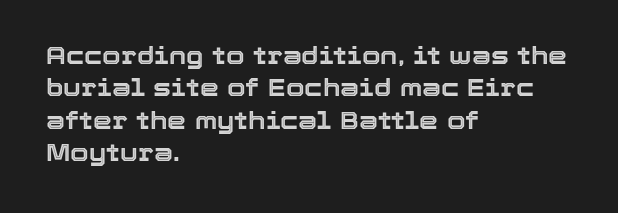
Glyph-to-glyph distance matches everyday printed text. Teacher's note: observe the even left margin — that is flush-left alignment. Type without underlining. This sample keeps an unexceptional amount of space between lines. This is roman type, the default non-slanted kind.
